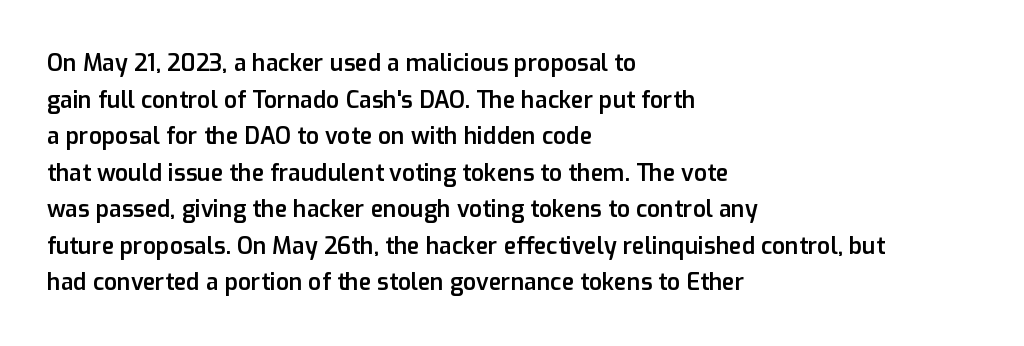
The type is set solid horizontally, with unmodified tracking. Visually the block forms a straight wall on the left and a jagged coastline on the right. Does the lettering tilt? It doesn't — this is upright. Baseline-to-baseline distance is the conventional proportion of letter height. Anything drawn beneath the words? Only blank space.
